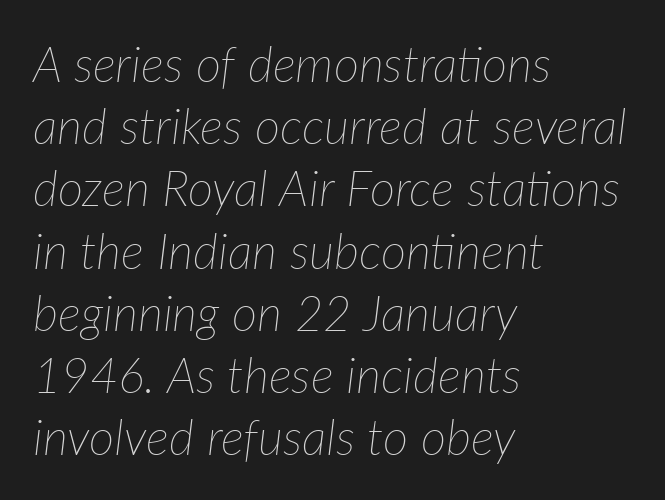
Q: Is the text bold? A: No.
Q: Is the text italic (slanted)? A: Yes, it leans right by about 7 degrees.
Q: Is the text underlined? A: No.
Q: How is the paragraph aligned? A: Left-aligned.
Q: Is the spacing between letters normal or unusually wide? A: Normal.
Q: Is the spacing between lines tight, normal or loose? A: Normal.
Q: Width (condensed, normal, or wide)? A: Normal.
Q: Stroke contrast? A: Low.
Q: x-height? A: Medium.
Q: Monospaced? A: No.
